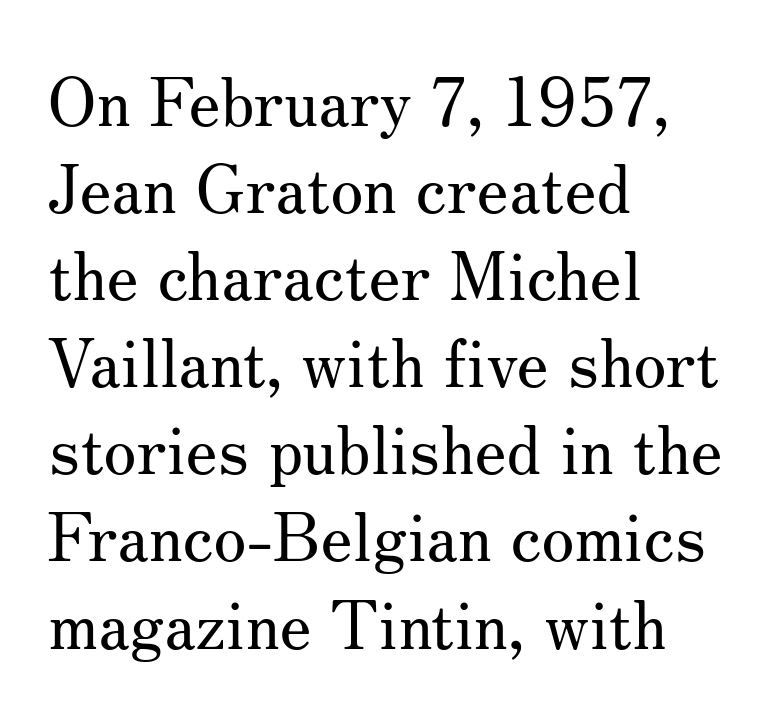
A quiet, ordinary-to-light weight characterises the typeface. Evenly set lines give the paragraph a standard silhouette. It's the straight-up-and-down kind of type. Beneath every word, the page is bare.
